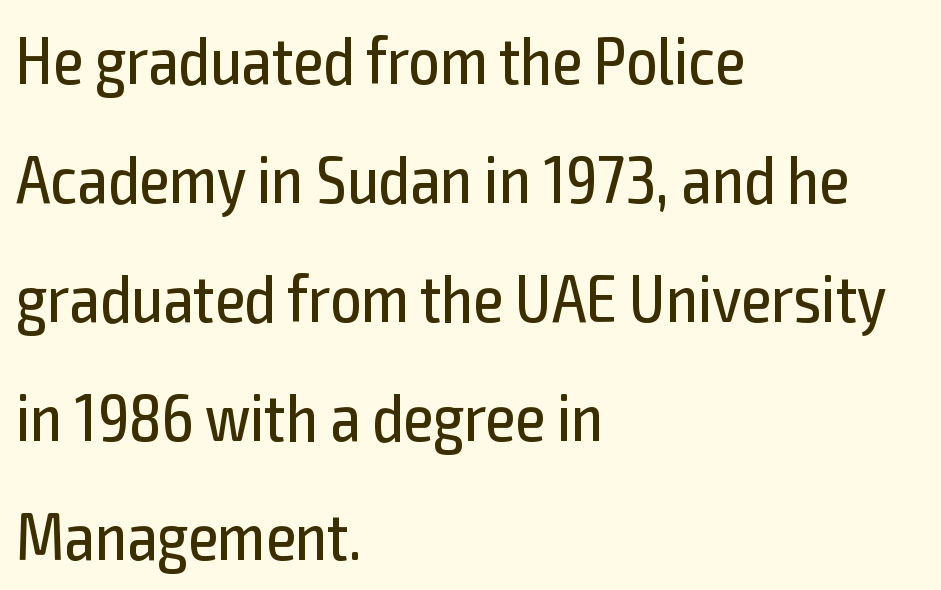
The characters display no serif detailing; their extremities are plain. Looks like regular typesetting: each glyph gets only the width it needs. Caption: standard tracking, unaltered. Type without underlining. Layout note: lines flush left. The letters stand upright; this is a roman face.
